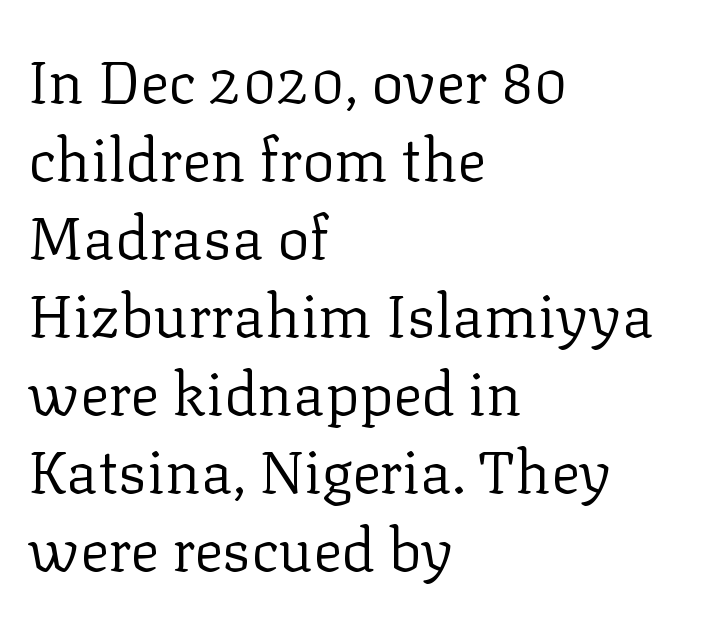
The line-height multiplier appears to be the usual default. Classification — serif. Lines of text with bare space underneath. Spacing verdict: proportional, widths tailored to each character.
